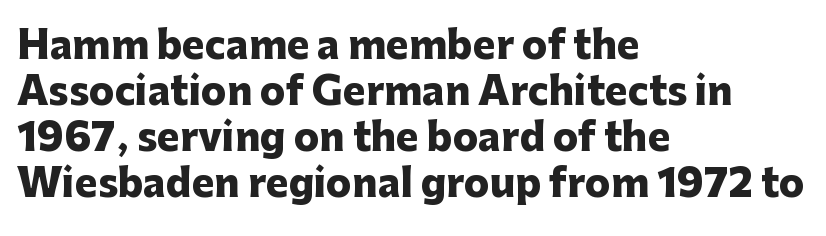
Proportional: the letters do not fall into vertical columns. Glance below the letters and you will spot only blank space. It's the straight-up-and-down kind of type. The line texture is even and compact thanks to regular tracking. The glyphs in this specimen are sans serif. Reading down the block, your eye returns to a fixed left position each line.
